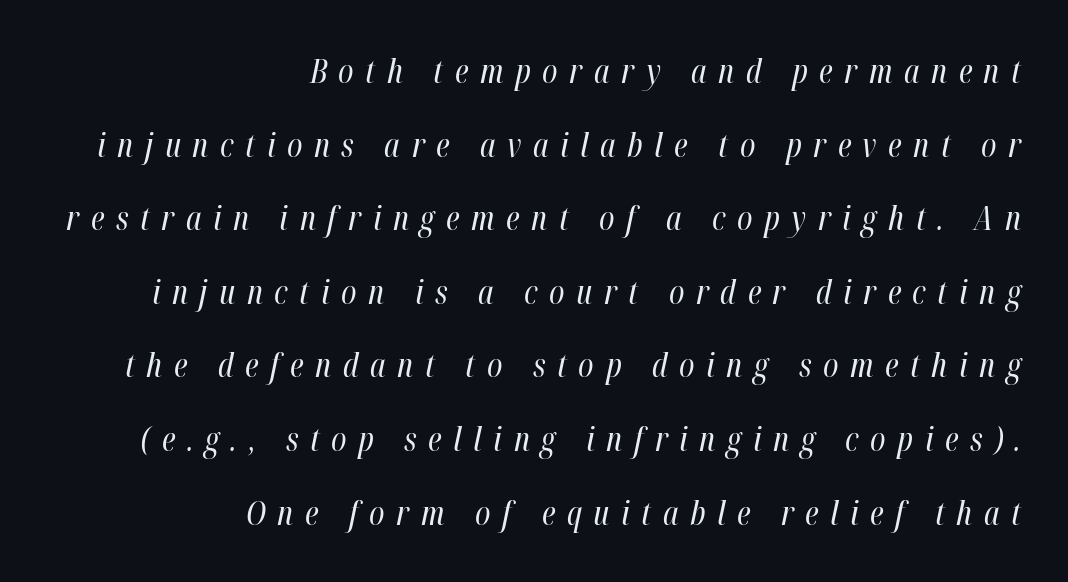
The image shows 33 px regular-weight, condensed type, italic (leaning right); set right-aligned, loose line spacing (2.23x), unusually wide letter spacing (+0.35 em), not underlined; high stroke contrast and a medium x-height.
